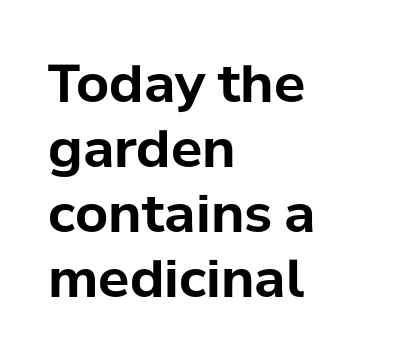
The image shows 52 px bold sans-serif type, upright; set left-aligned, normal line spacing (1.25x), normal letter spacing, not underlined; low stroke contrast and a medium x-height.
